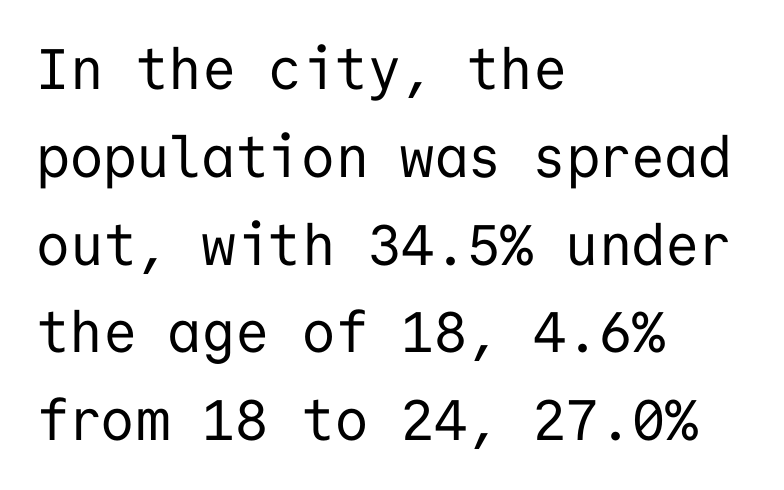
Q: Is the text bold? A: No.
Q: Is the text italic (slanted)? A: No, it is upright.
Q: Is the typeface a serif or a sans-serif typeface? A: Sans-serif.
Q: Is the text underlined? A: No.
Q: How is the paragraph aligned? A: Left-aligned.
Q: Is the spacing between letters normal or unusually wide? A: Normal.
Q: Is the spacing between lines tight, normal or loose? A: Normal.
Q: Width (condensed, normal, or wide)? A: Normal.
Q: Stroke contrast? A: Low.
Q: x-height? A: Medium.
Q: Monospaced? A: Yes.
